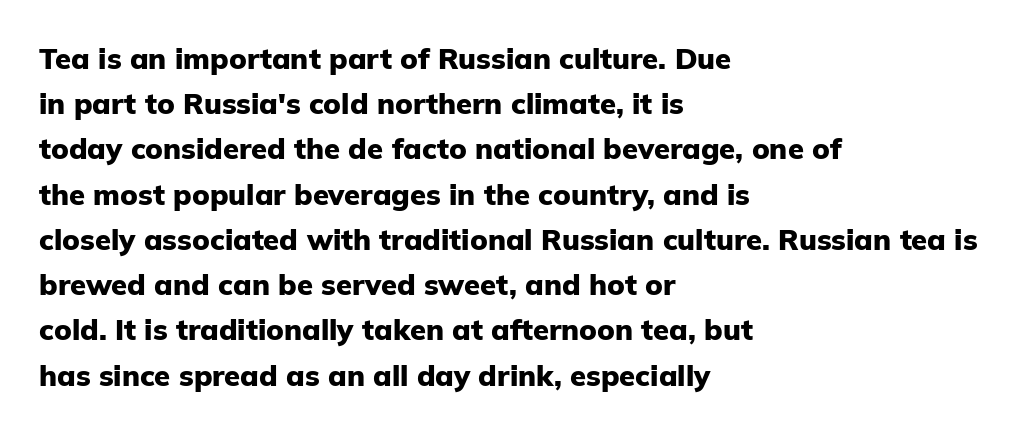
{"serif": "no", "italic": "no", "bold": "yes", "weight": "heavy", "width": "normal", "stroke_contrast": "low", "x_height": "medium", "monospaced": "no", "underline": "no", "align": "left", "line_spacing": "normal", "line_spacing_ratio": 1.56, "letter_spacing": "normal", "letter_spacing_em": 0.0, "glyph_px": 29}
